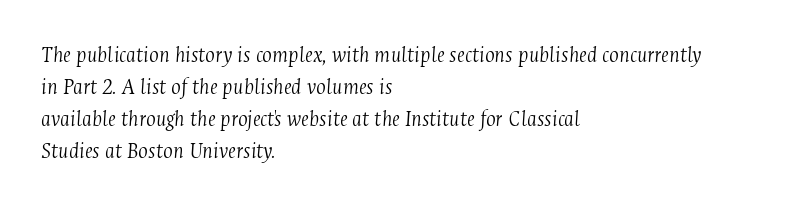
Yep, that's italic — everything's leaning. Tracking value appears to be zero — textbook default spacing. The rows are spaced the way most documents space them. Just letters on the line, the space beneath them empty.
